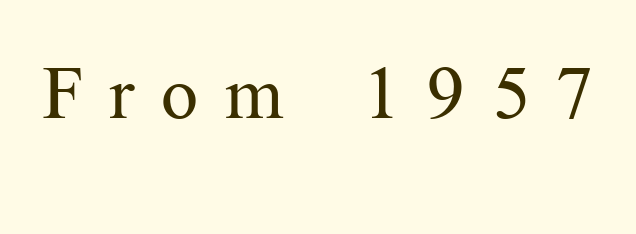
The image shows 73 px regular-weight serif type, upright; set unusually wide letter spacing (+0.37 em), not underlined; medium stroke contrast and a medium x-height.
